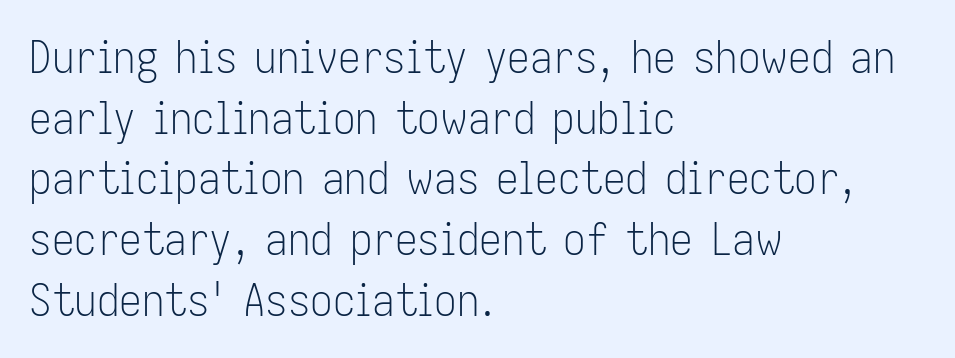
The words here are not underlined. These lines sit exactly where default settings would place them. Each word holds together tightly as a unit, with standard inter-letter gaps. Ascenders rise straight up at ninety degrees. The font sits on the lighter half of the weight spectrum, regular included.
